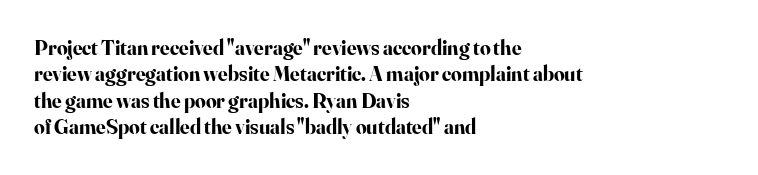
{"italic": "no", "bold": "yes", "underline": "no", "align": "left", "line_spacing": "normal", "line_spacing_ratio": 1.26, "letter_spacing": "normal", "letter_spacing_em": 0.0, "glyph_px": 21}
